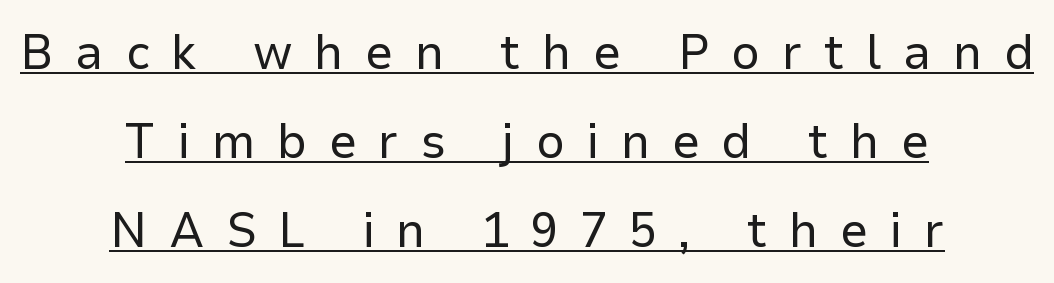
The text was rendered using a sans face with plain stroke endings. Caption: multi-line text, centered on the measure. Glyph-to-glyph distance is far greater than everyday printed text. Is this a fixed-width face? No — the glyphs have proportional, varying widths. The lettering is marked with a stroke running underneath it.
